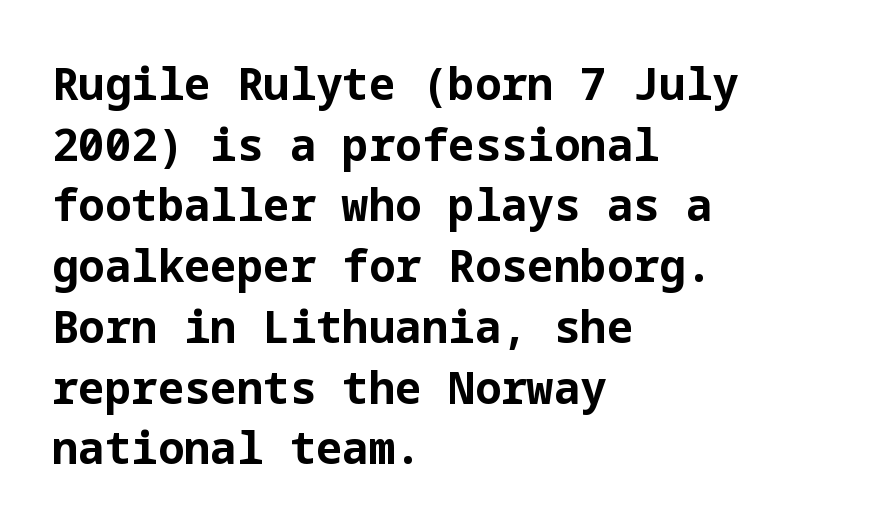
Q: Is the text bold? A: Yes.
Q: Is the text italic (slanted)? A: No, it is upright.
Q: Is the typeface a serif or a sans-serif typeface? A: Sans-serif.
Q: Is the text underlined? A: No.
Q: How is the paragraph aligned? A: Left-aligned.
Q: Is the spacing between letters normal or unusually wide? A: Normal.
Q: Is the spacing between lines tight, normal or loose? A: Normal.
Q: Width (condensed, normal, or wide)? A: Normal.
Q: Stroke contrast? A: Low.
Q: x-height? A: Medium.
